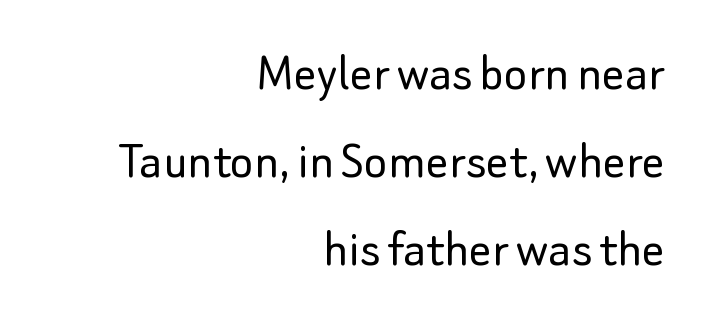
The image shows 56 px light sans-serif type, upright; set right-aligned, normal line spacing (1.57x), normal letter spacing, not underlined; low stroke contrast and a small x-height.
